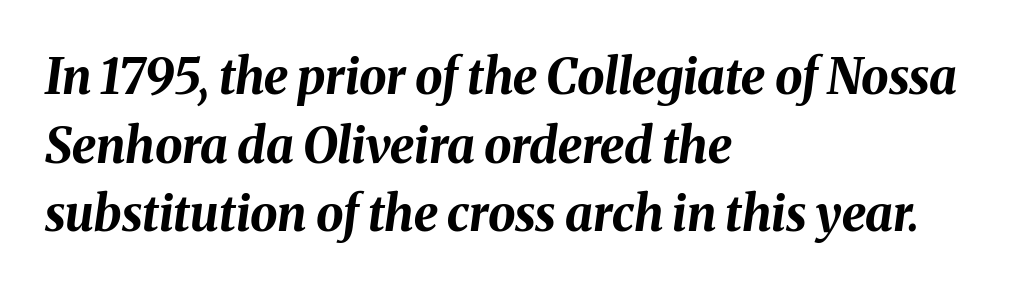
Plenty of ink on the page — the face is bold. These lines keep a tight, regular rhythm from letter to letter. Check the space under the baseline: it is left empty. Each letter keeps its own natural width here, so spacing adapts to shape. A normal amount of white space separates one row of letters from the next.
